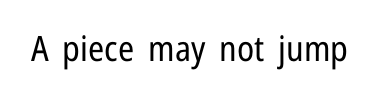
Vertical strokes here are truly vertical. Each letter keeps its own natural width here, so spacing adapts to shape. Tracking here is standard; glyphs follow each other at the usual distance. These lines are composed in type without serifs.
